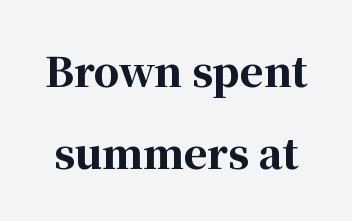
{"serif": "yes", "italic": "no", "bold": "yes", "weight": "bold", "width": "normal", "stroke_contrast": "high", "x_height": "medium", "monospaced": "no", "underline": "no", "line_spacing": "loose", "line_spacing_ratio": 2.05, "letter_spacing": "normal", "letter_spacing_em": 0.0, "glyph_px": 40}
